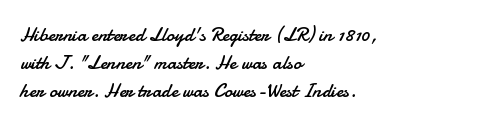
Compared with a centered layout, this one pins lines to the left instead. Evenly set lines give the paragraph a standard silhouette. Heft: none added — not bold. The baseline area is clear.
